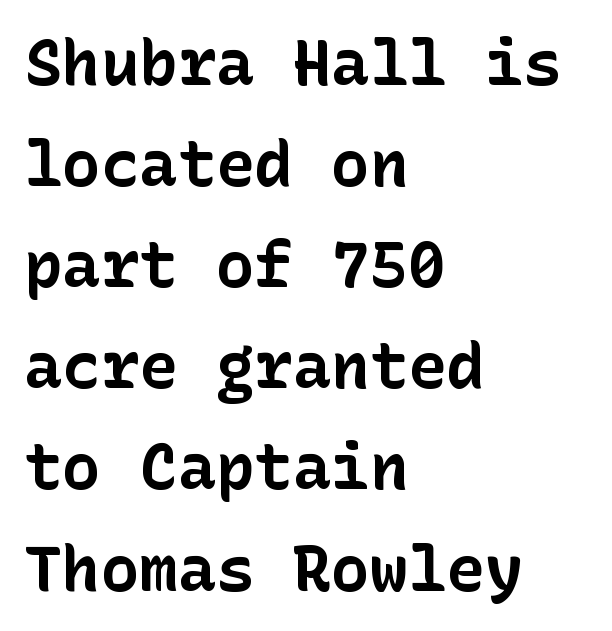
Q: Is the text bold? A: Yes.
Q: Is the text italic (slanted)? A: No, it is upright.
Q: Is the typeface a serif or a sans-serif typeface? A: Sans-serif.
Q: Is the text underlined? A: No.
Q: How is the paragraph aligned? A: Left-aligned.
Q: Is the spacing between letters normal or unusually wide? A: Normal.
Q: Is the spacing between lines tight, normal or loose? A: Normal.
Q: Width (condensed, normal, or wide)? A: Normal.
Q: Stroke contrast? A: Low.
Q: x-height? A: Medium.
